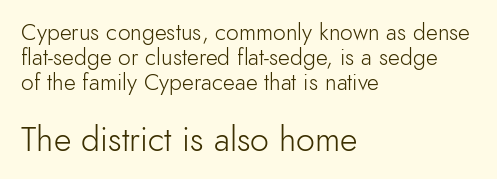
Horizontally, the lines are justified to the leading edge only. Bold? No — there's no thickening of the strokes. Each word holds together tightly as a unit, with standard inter-letter gaps. In this sample the second text group is rendered at the bigger scale.
